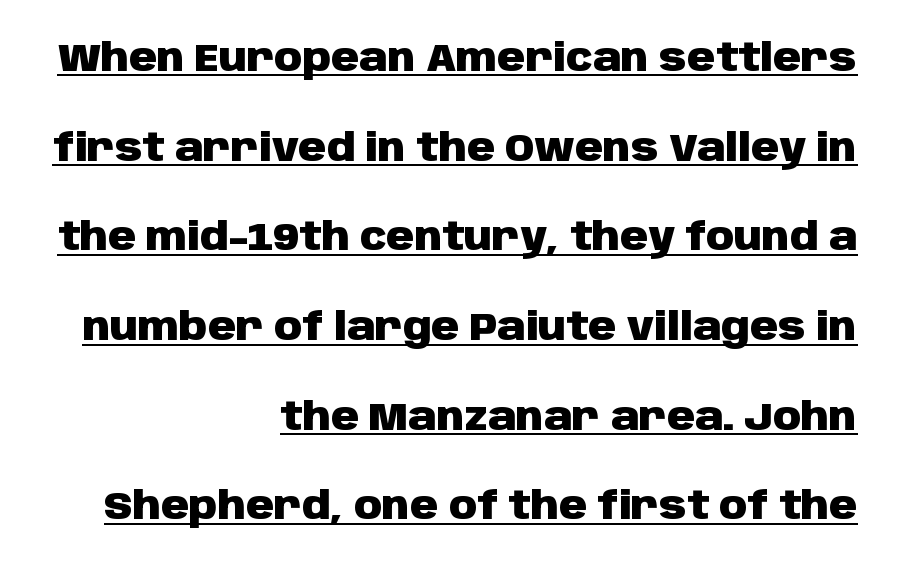
The image shows 39 px heavy sans-serif type, upright; set right-aligned, loose line spacing (2.3x), normal letter spacing, underlined; low stroke contrast and a large x-height.
